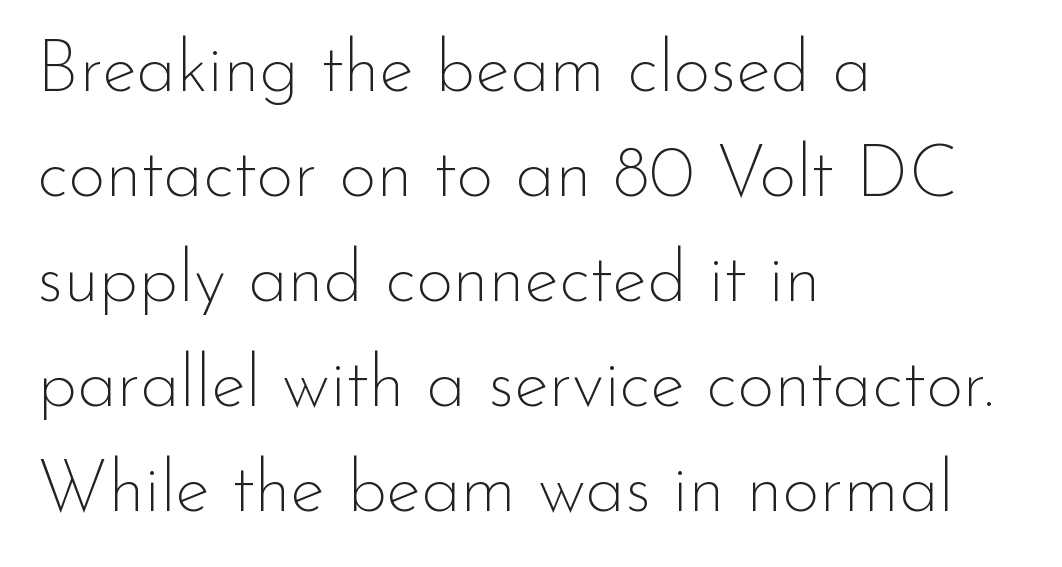
{"serif": "no", "italic": "no", "bold": "no", "weight": "thin", "width": "normal", "stroke_contrast": "low", "x_height": "small", "monospaced": "no", "underline": "no", "align": "left", "line_spacing": "normal", "line_spacing_ratio": 1.46, "letter_spacing": "normal", "letter_spacing_em": 0.0, "glyph_px": 72}
